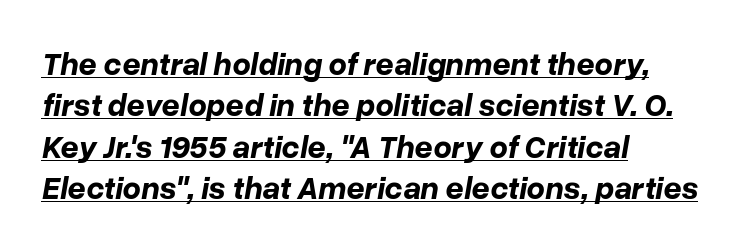
Q: Is the text bold? A: Yes.
Q: Is the text italic (slanted)? A: Yes, it leans right by about 10 degrees.
Q: Is the text underlined? A: Yes.
Q: How is the paragraph aligned? A: Left-aligned.
Q: Is the spacing between letters normal or unusually wide? A: Normal.
Q: Is the spacing between lines tight, normal or loose? A: Normal.
Q: Width (condensed, normal, or wide)? A: Normal.
Q: Stroke contrast? A: Low.
Q: x-height? A: Medium.
Q: Monospaced? A: No.
